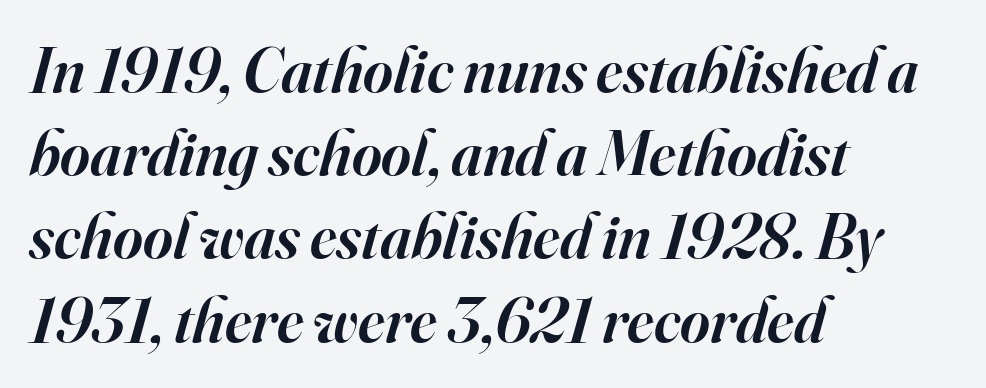
Q: Is the text bold? A: Semi-bold.
Q: Is the text italic (slanted)? A: Yes, it leans right by about 16 degrees.
Q: Is the typeface a serif or a sans-serif typeface? A: Serif.
Q: Is the text underlined? A: No.
Q: How is the paragraph aligned? A: Left-aligned.
Q: Is the spacing between letters normal or unusually wide? A: Normal.
Q: Is the spacing between lines tight, normal or loose? A: Normal.
Q: Width (condensed, normal, or wide)? A: Normal.
Q: Stroke contrast? A: High.
Q: x-height? A: Small.
Q: Monospaced? A: No.
